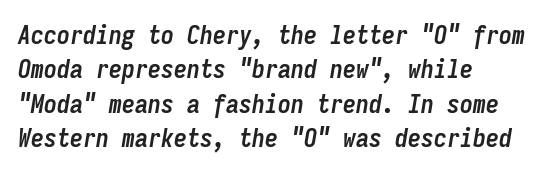
{"italic": "yes", "lean": "right", "slant_degrees": 9, "bold": "yes", "underline": "no", "align": "left", "line_spacing": "normal", "line_spacing_ratio": 1.32, "letter_spacing": "normal", "letter_spacing_em": 0.0, "glyph_px": 26}
